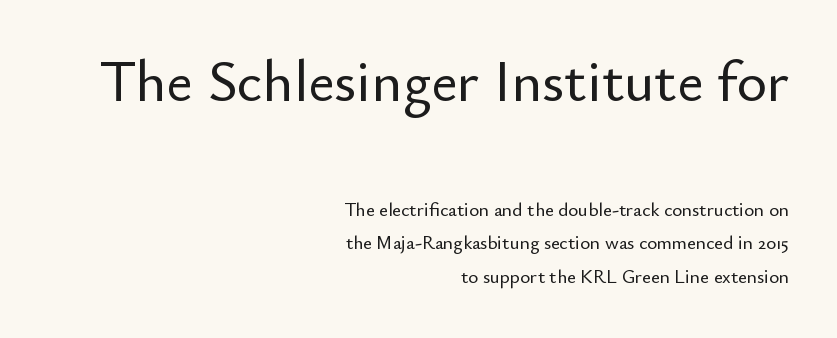
Q: Is the text italic (slanted)? A: No, it is upright.
Q: Is the typeface a serif or a sans-serif typeface? A: Sans-serif.
Q: Is the text underlined? A: No.
Q: How is the paragraph aligned? A: Right-aligned.
Q: Is the spacing between letters normal or unusually wide? A: Normal.
Q: Which block of text is set in a larger size, the first (top) or the second (bottom)? A: The first (top) one.
Q: Width (condensed, normal, or wide)? A: Normal.
Q: Stroke contrast? A: Low.
Q: x-height? A: Small.
Q: Monospaced? A: No.
